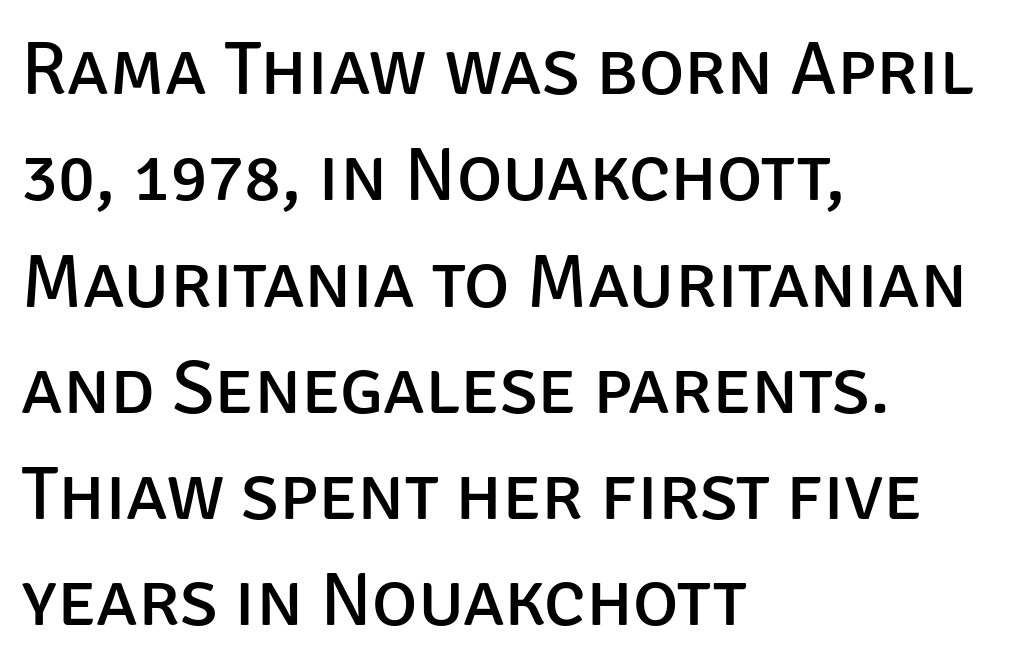
The zone under the glyphs is completely vacant. The face used here is proportionally spaced, like ordinary book or web type. The face used here is a sans, in the tradition of grotesques and geometrics. Short and long lines alike share a common starting point at left. Ink coverage per letter is moderate at most. Italic? Not at all — the glyphs are vertical.
